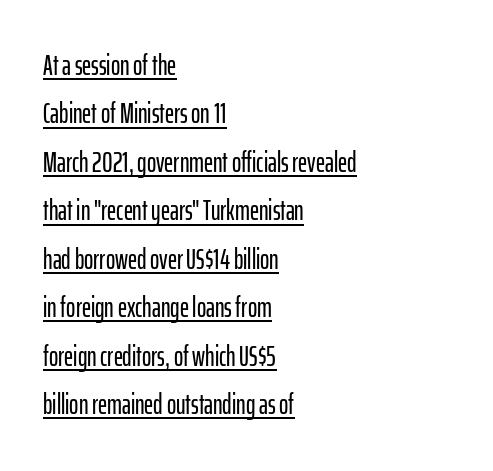
The image shows 28 px condensed sans-serif type, upright; set left-aligned, line spacing 1.73x, normal letter spacing, underlined; low stroke contrast and a medium x-height.
